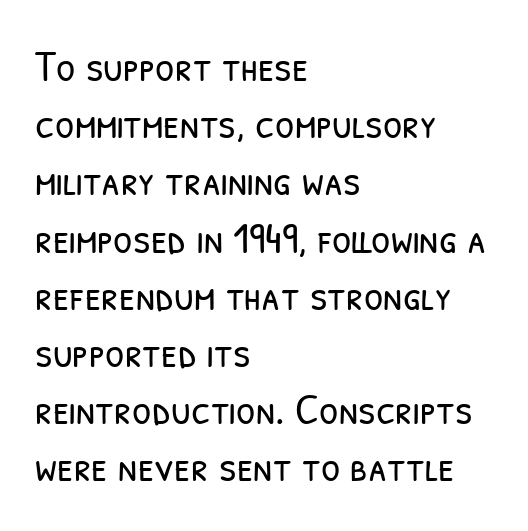
Q: Is the text bold? A: No.
Q: Is the typeface a serif or a sans-serif typeface? A: Sans-serif.
Q: Is the text underlined? A: No.
Q: How is the paragraph aligned? A: Left-aligned.
Q: Is the spacing between letters normal or unusually wide? A: Normal.
Q: Is the spacing between lines tight, normal or loose? A: Normal.
Q: Width (condensed, normal, or wide)? A: Condensed.
Q: Stroke contrast? A: Low.
Q: x-height? A: Medium.
Q: Monospaced? A: No.
